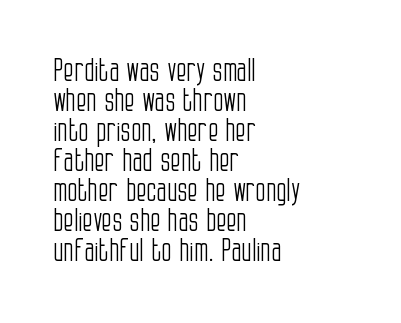
The weight tops out at a normal text grade. Nobody drew a line under any word here. The lines in this sample share a left origin and differ only in where they stop. Typographically, this falls in the sans-serif category. Tall strokes in this sample are plumb rather than angled.
